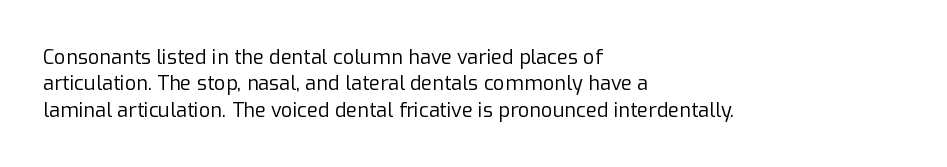
Characters remain perfectly vertical along every line. Rows of type keep a routine distance in the vertical direction. The face looks like a standard text weight, possibly lighter. Letter spacing: default. Each row of text sits above clean, open space.
